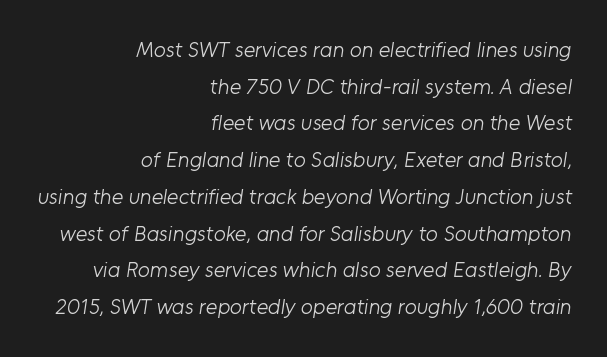
The image shows 22 px text type; set right-aligned, normal line spacing (1.67x), normal letter spacing, not underlined.
